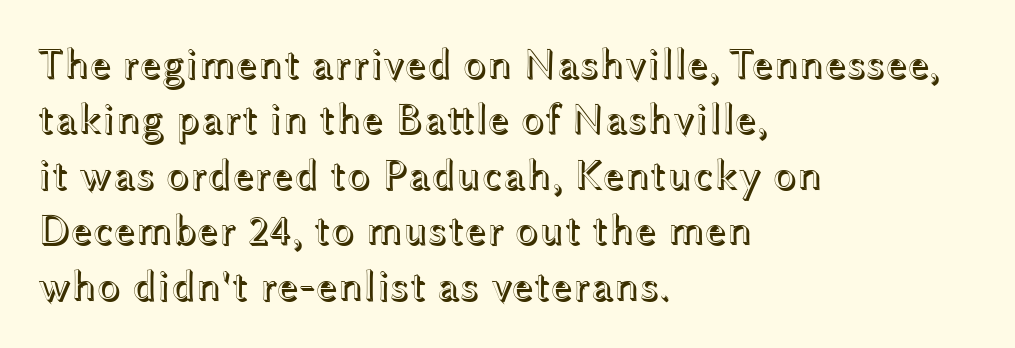
Q: Is the text italic (slanted)? A: No, it is upright.
Q: Is the text underlined? A: No.
Q: How is the paragraph aligned? A: Left-aligned.
Q: Is the spacing between letters normal or unusually wide? A: Normal.
Q: Is the spacing between lines tight, normal or loose? A: Normal.
Q: Width (condensed, normal, or wide)? A: Wide.
Q: x-height? A: Medium.
Q: Monospaced? A: No.
